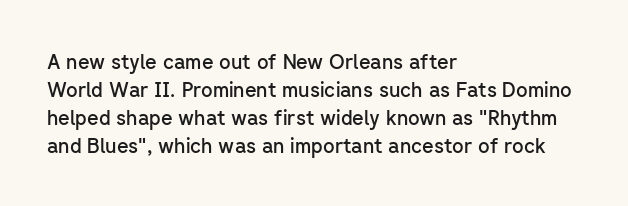
{"italic": "no", "bold": "semi", "underline": "no", "align": "left", "line_spacing": "normal", "line_spacing_ratio": 1.4, "letter_spacing": "normal", "letter_spacing_em": 0.0, "glyph_px": 20}
